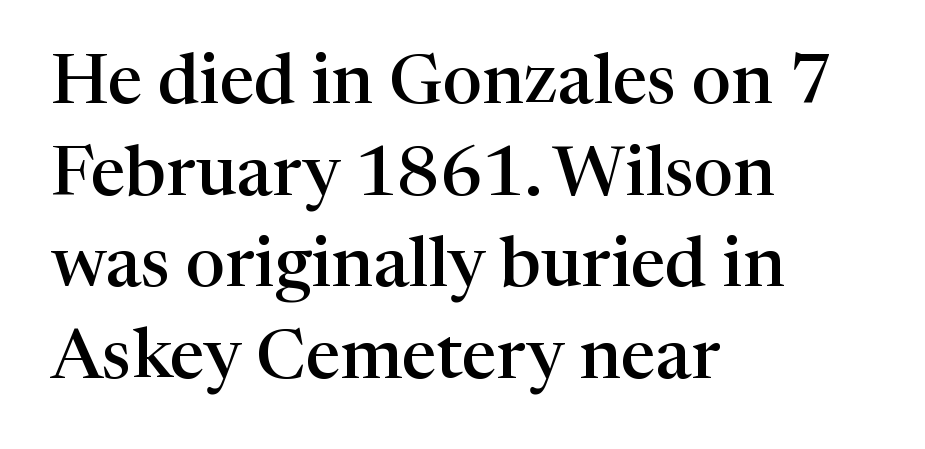
The setting favours the left margin, as ordinary paragraphs usually do. How would I describe the line gaps? Plain and ordinary. This rendering leaves character spacing at its baseline value. Summary of weight: moderately heavy, a semibold. The characters display serif detailing at their extremities. This rendering features lettering with no underline.
